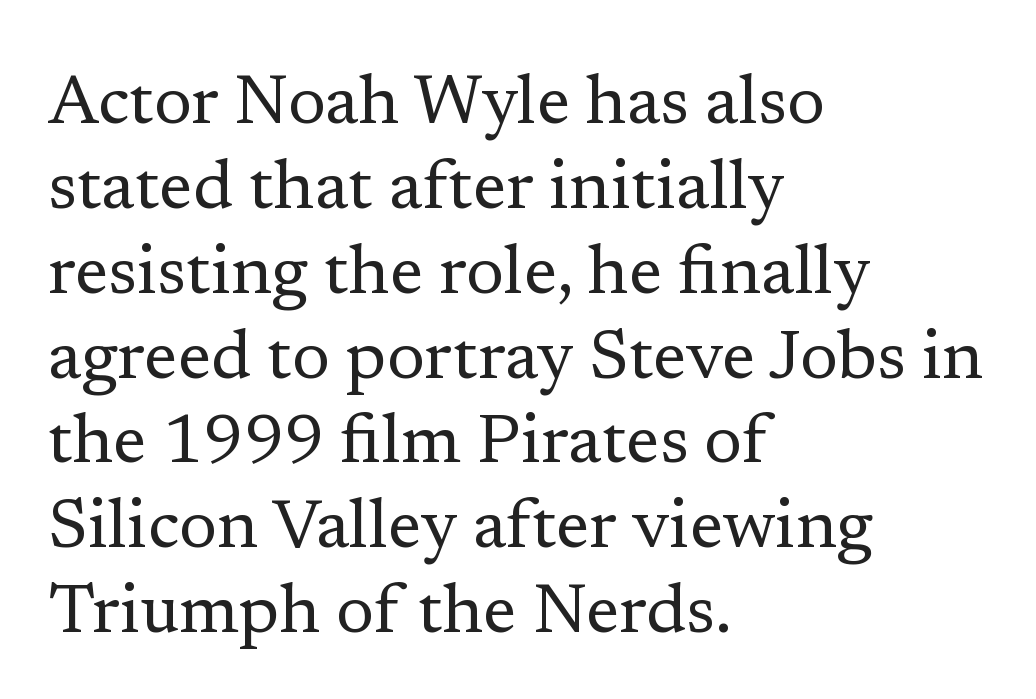
The strokes carry an ordinary text weight at most. A bare baseline throughout the passage. I'd call this a serif setting — the letters wear small feet. Think of a printed novel: that variable character pitch is what you see here. There is no visible air inserted between adjacent glyphs.
